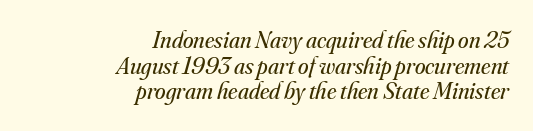
Is the type heavy? It reads as light-to-regular instead. Yep, that's italic — everything's leaning. Lines of text with bare space underneath. Compared with typical body copy, the letter spacing here is the same. Line spacing here is tight. Which margin do the lines hug? The right one — the left edge is uneven.
